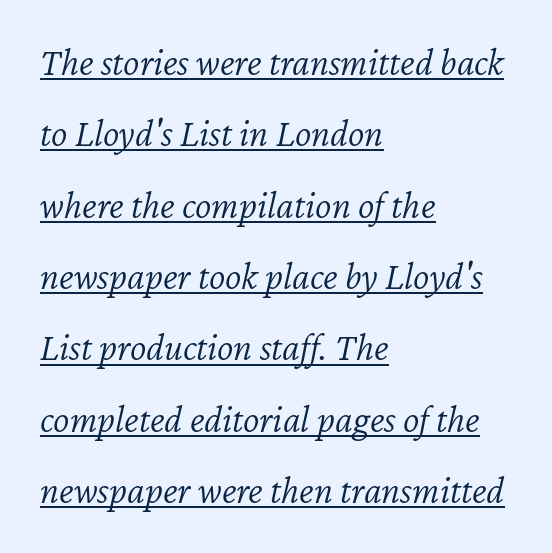
The image shows 39 px light type, italic (leaning right); set left-aligned, line spacing 1.83x, normal letter spacing, underlined; low stroke contrast and a medium x-height.
